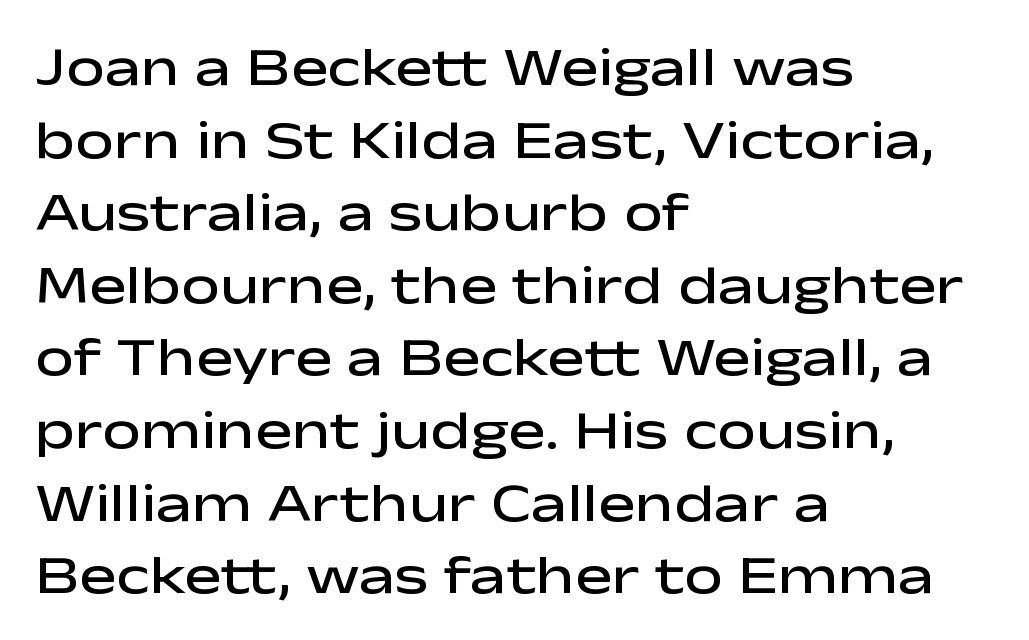
{"serif": "no", "italic": "no", "bold": "semi", "weight": "semibold", "width": "wide", "stroke_contrast": "low", "x_height": "medium", "monospaced": "no", "underline": "no", "align": "left", "line_spacing": "normal", "line_spacing_ratio": 1.32, "letter_spacing": "normal", "letter_spacing_em": 0.0, "glyph_px": 55}
